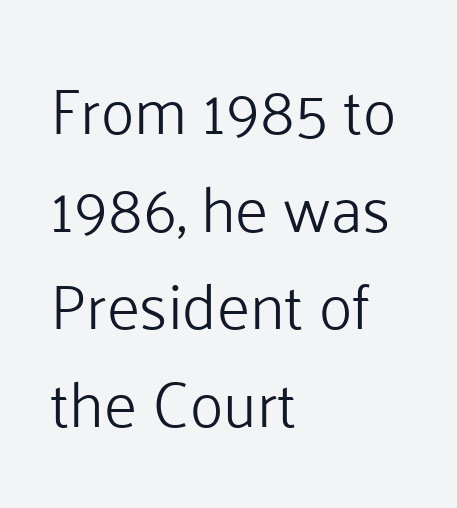
Q: Is the text bold? A: No.
Q: Is the text italic (slanted)? A: No, it is upright.
Q: Is the typeface a serif or a sans-serif typeface? A: Sans-serif.
Q: Is the text underlined? A: No.
Q: How is the paragraph aligned? A: Left-aligned.
Q: Is the spacing between letters normal or unusually wide? A: Normal.
Q: Is the spacing between lines tight, normal or loose? A: Normal.
Q: Width (condensed, normal, or wide)? A: Normal.
Q: Stroke contrast? A: Low.
Q: x-height? A: Medium.
Q: Monospaced? A: No.
